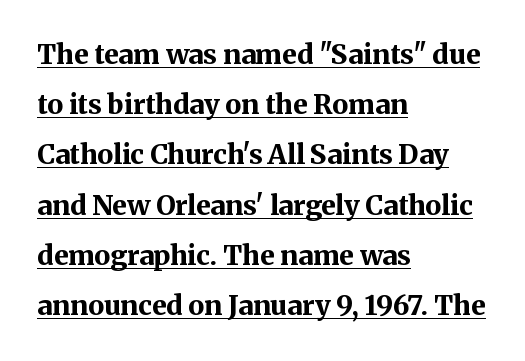
The text block is weighted toward the left margin, trailing off unevenly rightward. Caption: lettering with a line underneath. Short note: letters normally spaced. You'd pick this weight for a headline — it's a proper bold. Notice how the stems are strictly vertical — no italics here.
